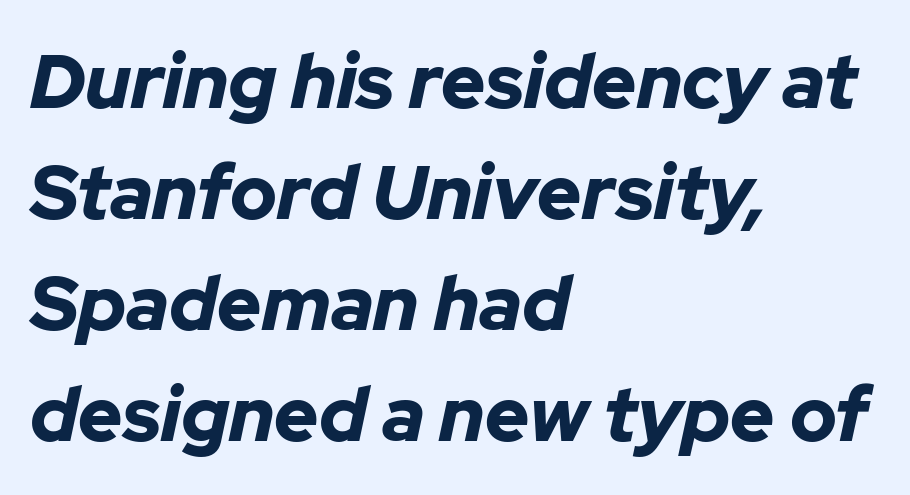
The image shows 76 px bold type, italic (leaning right); set left-aligned, normal line spacing (1.46x), normal letter spacing, not underlined; low stroke contrast and a medium x-height.
